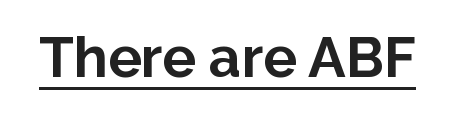
In terms of letterspacing, this is plain default setting. The letters are bold, with thick, heavy strokes. A typesetter would call this proportional, since set widths differ per character. The characters display no serif detailing; their extremities are plain. Vertical strokes here are truly vertical.
